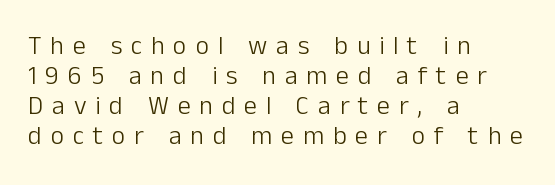
{"italic": "no", "bold": "no", "underline": "no", "align": "left", "line_spacing_ratio": 1.16, "letter_spacing": "wide", "letter_spacing_em": 0.34, "glyph_px": 26}
